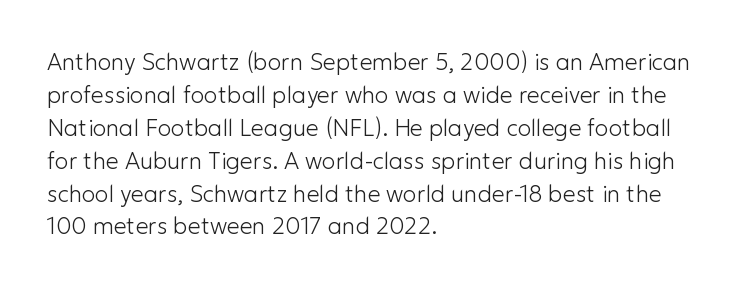
The image shows 23 px text type, upright; set left-aligned, normal line spacing (1.43x), normal letter spacing, not underlined.
